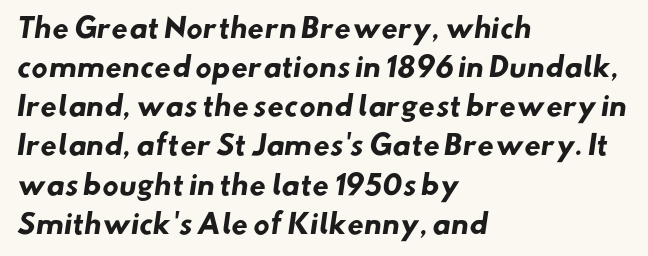
{"bold": "yes", "underline": "no", "align": "left", "line_spacing": "normal", "line_spacing_ratio": 1.45, "letter_spacing": "normal", "letter_spacing_em": 0.0, "glyph_px": 27}
